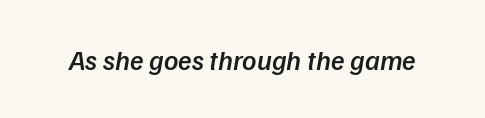
This rendering leaves character spacing at its baseline value. The text carries the slant typical of an italic or oblique font. The letters advance in unequal steps, a hallmark of proportional type. This is the in-between weight designers call semibold or demi.
